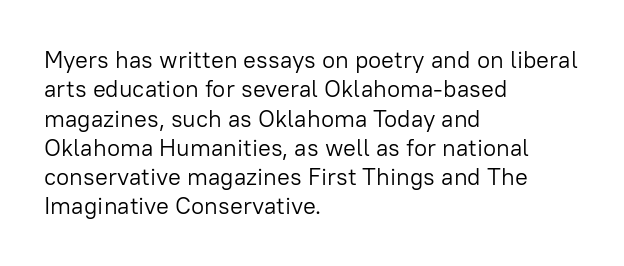
The image shows 24 px text type, upright; set left-aligned, line spacing 1.22x, normal letter spacing, not underlined.
